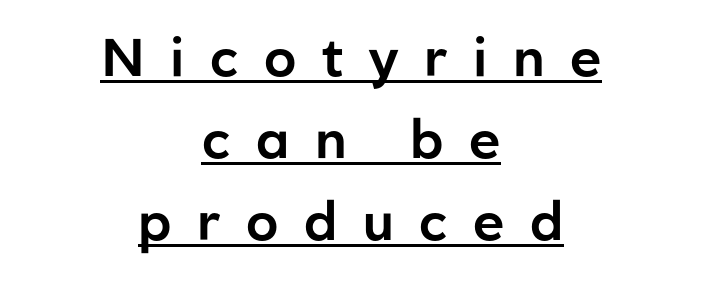
Q: Is the text italic (slanted)? A: No, it is upright.
Q: Is the typeface a serif or a sans-serif typeface? A: Sans-serif.
Q: Is the text underlined? A: Yes.
Q: How is the paragraph aligned? A: Centered.
Q: Is the spacing between letters normal or unusually wide? A: Unusually wide.
Q: Is the spacing between lines tight, normal or loose? A: Normal.
Q: Width (condensed, normal, or wide)? A: Normal.
Q: Stroke contrast? A: Low.
Q: x-height? A: Medium.
Q: Monospaced? A: No.
